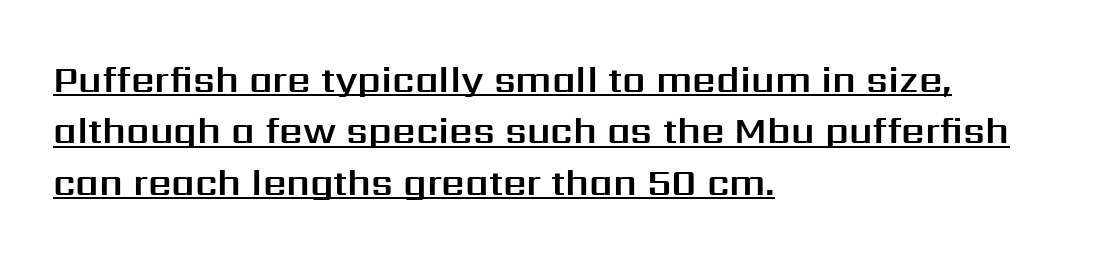
Varying glyph widths throughout — classic text-font behaviour. Interline gaps are of average width in this sample. Underline: present. No feet cap the strokes, marking this as sans-serif type. In terms of posture, this sample is upright. Each line starts at the same left margin while the right side varies.
